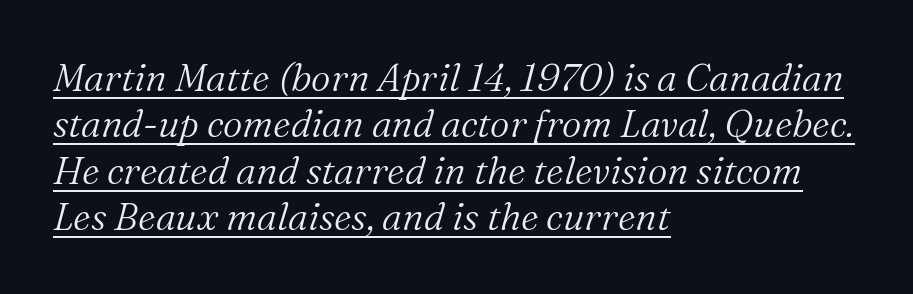
Q: Is the text bold? A: No.
Q: Is the text italic (slanted)? A: Yes, it leans right by about 16 degrees.
Q: Is the typeface a serif or a sans-serif typeface? A: Serif.
Q: Is the text underlined? A: Yes.
Q: How is the paragraph aligned? A: Left-aligned.
Q: Is the spacing between letters normal or unusually wide? A: Normal.
Q: Width (condensed, normal, or wide)? A: Normal.
Q: Stroke contrast? A: Medium.
Q: x-height? A: Medium.
Q: Monospaced? A: No.
